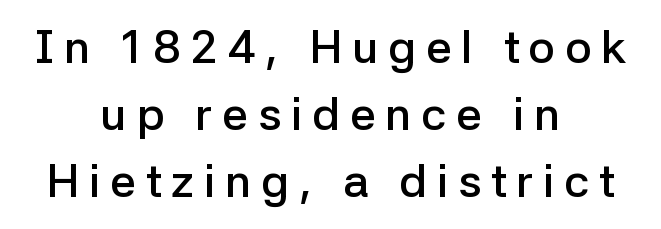
{"serif": "no", "italic": "no", "bold": "semi", "weight": "semibold", "width": "normal", "stroke_contrast": "low", "x_height": "medium", "monospaced": "no", "underline": "no", "align": "center", "line_spacing": "normal", "line_spacing_ratio": 1.46, "letter_spacing": "wide", "letter_spacing_em": 0.21, "glyph_px": 46}
